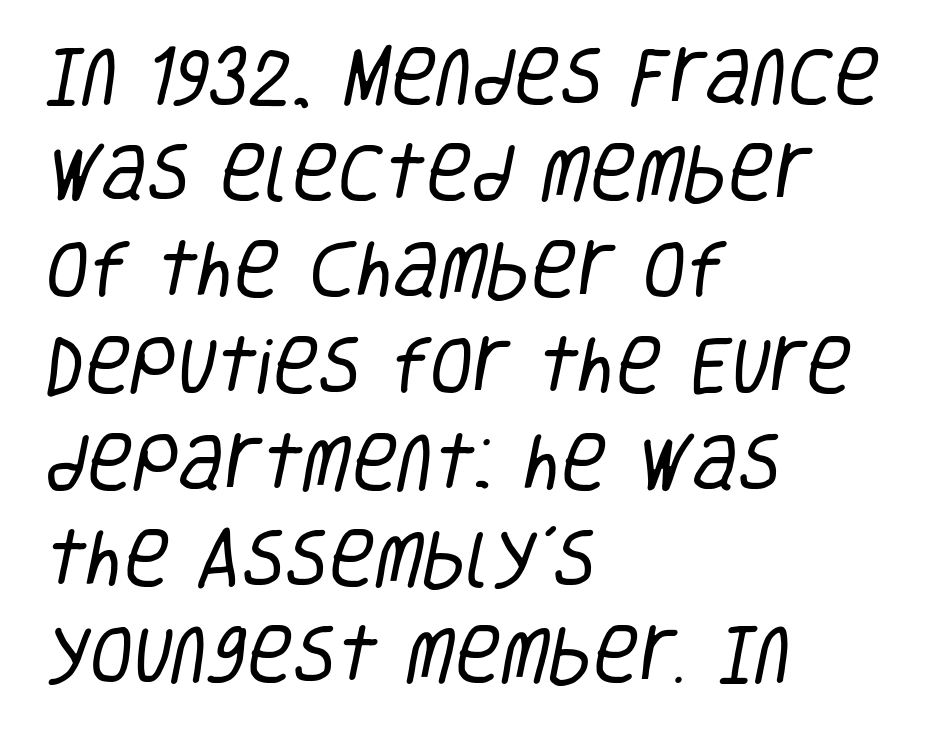
{"serif": "no", "bold": "no", "weight": "regular", "width": "condensed", "stroke_contrast": "low", "x_height": "large", "monospaced": "no", "underline": "no", "align": "left", "line_spacing": "normal", "line_spacing_ratio": 1.53, "letter_spacing": "normal", "letter_spacing_em": 0.0, "glyph_px": 63}
